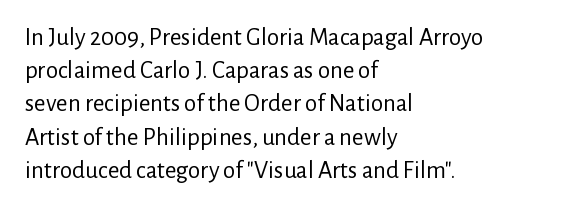
These lines sit exactly where default settings would place them. Decoration check: the copy has no underline. The typeface has the unassuming heft of standard copy or less. Horizontal alignment here is leftward, the default for most running prose.
